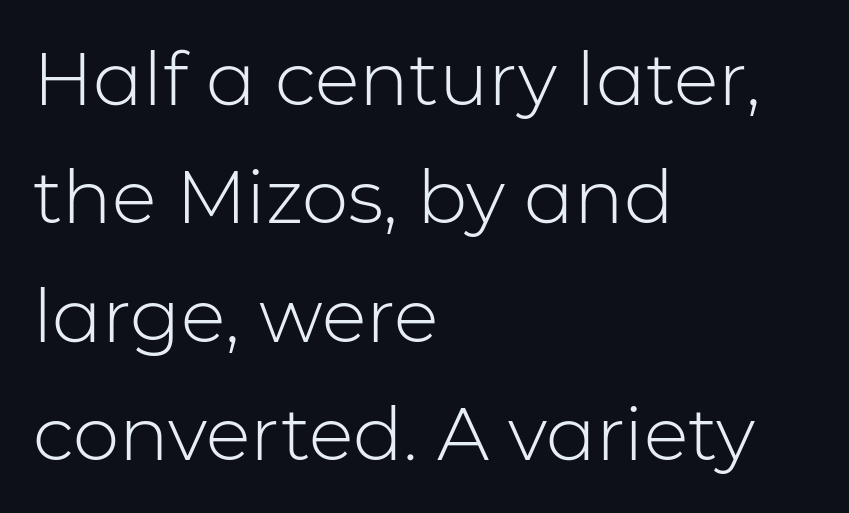
Q: Is the text bold? A: No.
Q: Is the text italic (slanted)? A: No, it is upright.
Q: Is the typeface a serif or a sans-serif typeface? A: Sans-serif.
Q: Is the text underlined? A: No.
Q: How is the paragraph aligned? A: Left-aligned.
Q: Is the spacing between letters normal or unusually wide? A: Normal.
Q: Is the spacing between lines tight, normal or loose? A: Normal.
Q: Width (condensed, normal, or wide)? A: Normal.
Q: Stroke contrast? A: Low.
Q: x-height? A: Medium.
Q: Monospaced? A: No.
